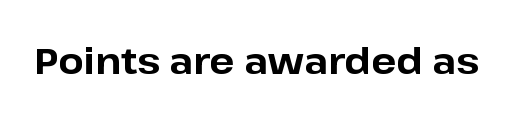
A typesetter would call this zero additional tracking. The zone under the glyphs is completely vacant. The designer went with a sans here, leaving each stem footless. Here the designer chose a conventional face with non-uniform glyph widths. Do the letters lean? They stand straight.
